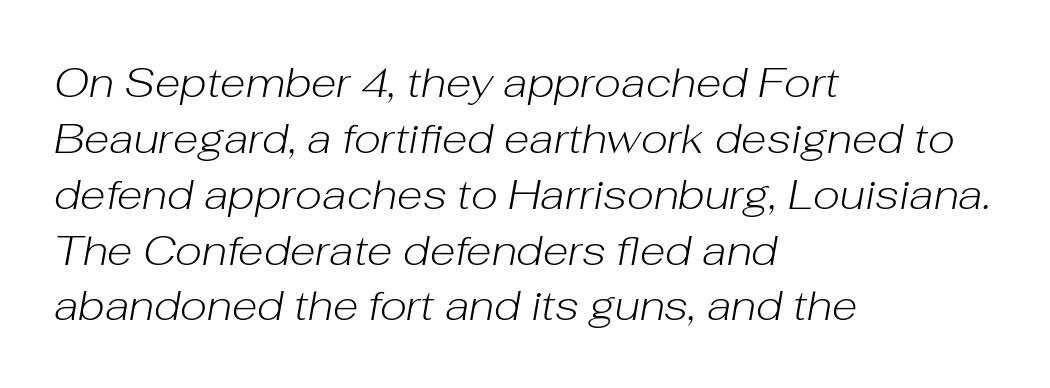
Q: Is the text bold? A: No.
Q: Is the text italic (slanted)? A: Yes, it leans right by about 10 degrees.
Q: Is the text underlined? A: No.
Q: How is the paragraph aligned? A: Left-aligned.
Q: Is the spacing between letters normal or unusually wide? A: Normal.
Q: Is the spacing between lines tight, normal or loose? A: Normal.
Q: Width (condensed, normal, or wide)? A: Normal.
Q: Stroke contrast? A: Low.
Q: x-height? A: Medium.
Q: Monospaced? A: No.
